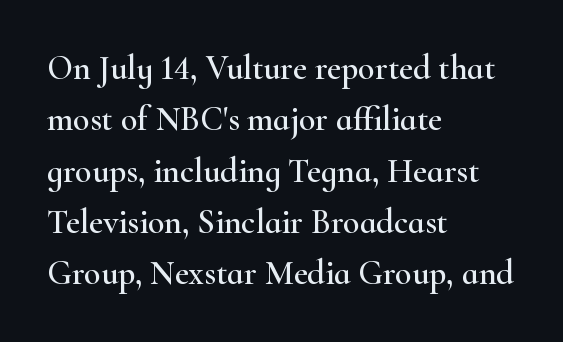
Q: Is the text italic (slanted)? A: No, it is upright.
Q: Is the typeface a serif or a sans-serif typeface? A: Serif.
Q: Is the text underlined? A: No.
Q: How is the paragraph aligned? A: Left-aligned.
Q: Is the spacing between letters normal or unusually wide? A: Normal.
Q: Is the spacing between lines tight, normal or loose? A: Normal.
Q: Width (condensed, normal, or wide)? A: Wide.
Q: Stroke contrast? A: High.
Q: x-height? A: Small.
Q: Monospaced? A: No.
